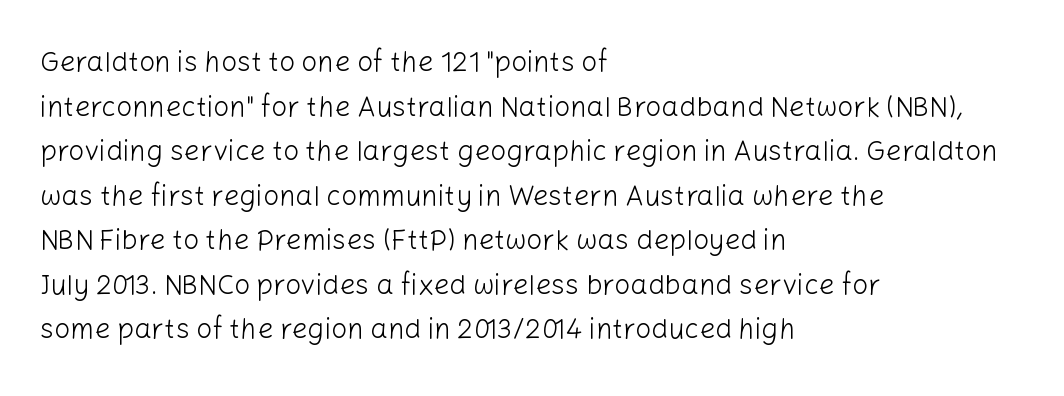
{"serif": "no", "italic": "no", "bold": "no", "weight": "light", "width": "normal", "stroke_contrast": "low", "x_height": "medium", "monospaced": "no", "underline": "no", "align": "left", "line_spacing": "normal", "line_spacing_ratio": 1.59, "letter_spacing": "normal", "letter_spacing_em": 0.0, "glyph_px": 28}
